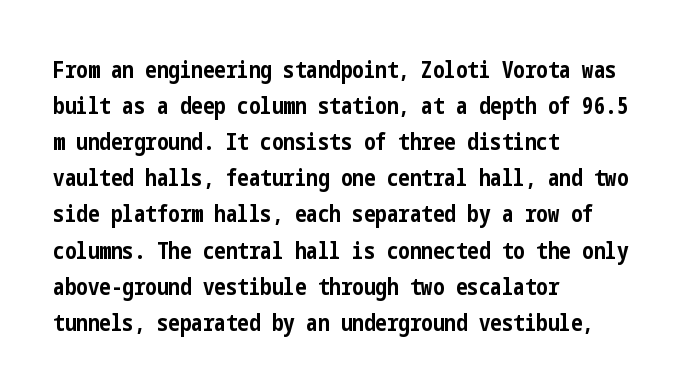
{"italic": "no", "bold": "yes", "underline": "no", "align": "left", "line_spacing": "normal", "line_spacing_ratio": 1.57, "letter_spacing": "normal", "letter_spacing_em": 0.0, "glyph_px": 23}
